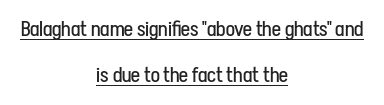
The image shows 21 px text type, upright; set centered, loose line spacing (2.2x), normal letter spacing, underlined.
